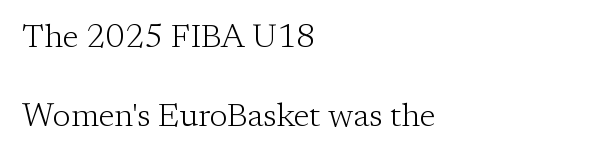
{"serif": "yes", "italic": "no", "bold": "no", "weight": "light", "width": "normal", "stroke_contrast": "low", "x_height": "medium", "monospaced": "no", "underline": "no", "align": "left", "line_spacing": "loose", "line_spacing_ratio": 2.38, "letter_spacing": "normal", "letter_spacing_em": 0.0, "glyph_px": 33}
